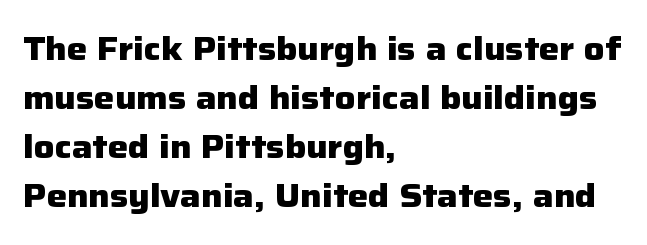
{"serif": "no", "italic": "no", "bold": "yes", "weight": "heavy", "width": "normal", "stroke_contrast": "low", "x_height": "medium", "monospaced": "no", "underline": "no", "align": "left", "line_spacing": "normal", "line_spacing_ratio": 1.53, "letter_spacing": "normal", "letter_spacing_em": 0.0, "glyph_px": 32}
